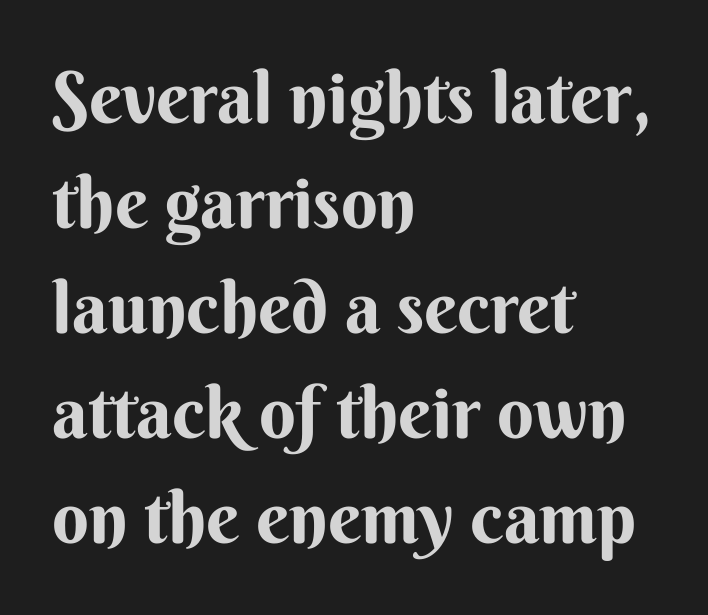
Does extra space separate the letters? No, they use regular spacing. How would I describe the line gaps? Plain and ordinary. Nobody drew a line under any word here. The passage is arranged the way most books set body copy — flush left.
